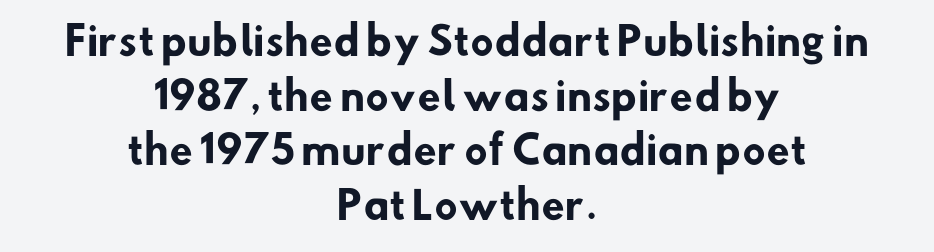
{"serif": "no", "bold": "yes", "weight": "heavy", "width": "normal", "stroke_contrast": "low", "x_height": "small", "monospaced": "no", "underline": "no", "align": "center", "line_spacing": "normal", "line_spacing_ratio": 1.44, "letter_spacing": "normal", "letter_spacing_em": 0.0, "glyph_px": 38}
